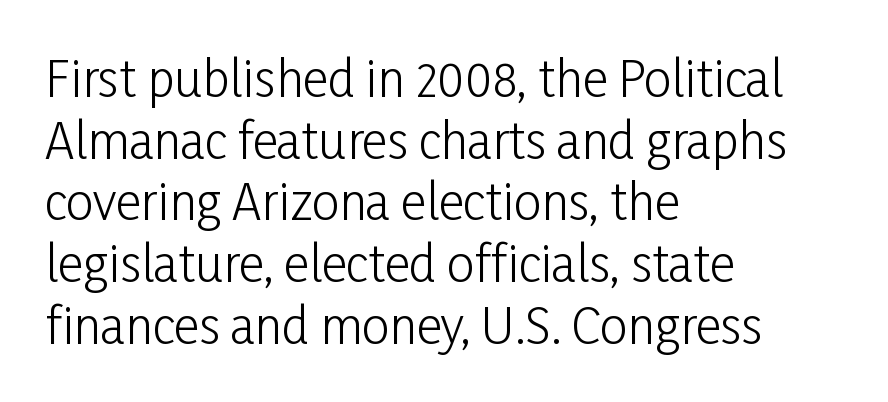
{"serif": "no", "italic": "no", "bold": "no", "weight": "light", "width": "condensed", "stroke_contrast": "low", "x_height": "medium", "monospaced": "no", "underline": "no", "align": "left", "line_spacing": "normal", "line_spacing_ratio": 1.26, "letter_spacing": "normal", "letter_spacing_em": 0.0, "glyph_px": 49}
